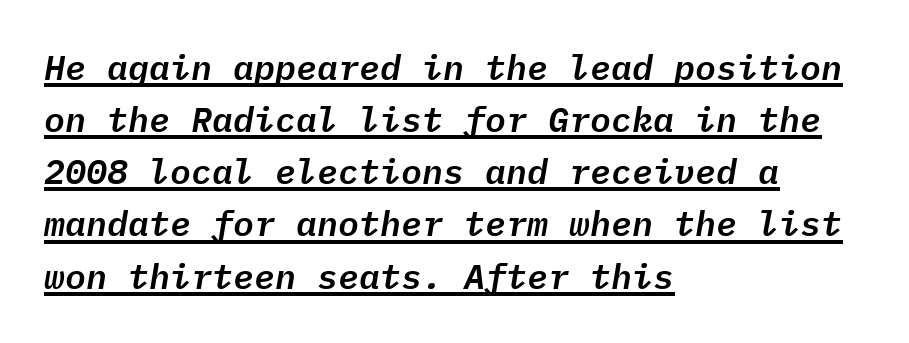
The image shows 35 px text type, italic (leaning right), monospaced; set left-aligned, normal line spacing (1.49x), normal letter spacing, underlined; low stroke contrast and a medium x-height.
